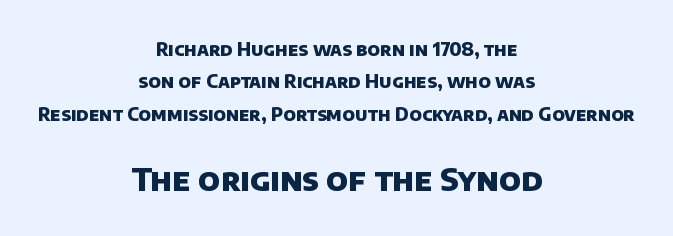
Whoever set this made the second block the dominant, larger element. Typographically, this falls in the sans-serif category. Compared with typical body copy, the letter spacing here is the same. Quick note: underline off.
